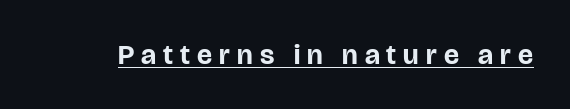
{"serif": "no", "italic": "no", "bold": "yes", "weight": "bold", "width": "normal", "stroke_contrast": "low", "x_height": "large", "monospaced": "no", "underline": "yes", "letter_spacing": "wide", "letter_spacing_em": 0.25, "glyph_px": 28}
